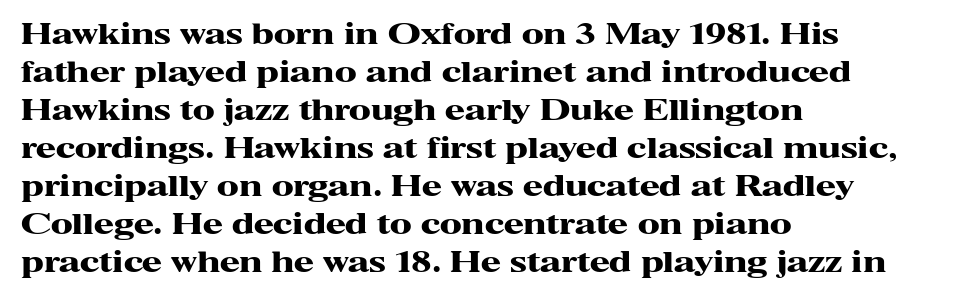
Q: Is the text bold? A: Yes.
Q: Is the text italic (slanted)? A: No, it is upright.
Q: Is the typeface a serif or a sans-serif typeface? A: Serif.
Q: Is the text underlined? A: No.
Q: How is the paragraph aligned? A: Left-aligned.
Q: Is the spacing between letters normal or unusually wide? A: Normal.
Q: Is the spacing between lines tight, normal or loose? A: Normal.
Q: Width (condensed, normal, or wide)? A: Wide.
Q: Stroke contrast? A: High.
Q: x-height? A: Medium.
Q: Monospaced? A: No.
